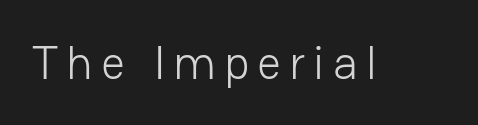
Q: Is the text bold? A: No.
Q: Is the text italic (slanted)? A: No, it is upright.
Q: Is the typeface a serif or a sans-serif typeface? A: Sans-serif.
Q: Is the text underlined? A: No.
Q: Width (condensed, normal, or wide)? A: Normal.
Q: Stroke contrast? A: Low.
Q: x-height? A: Medium.
Q: Monospaced? A: No.
